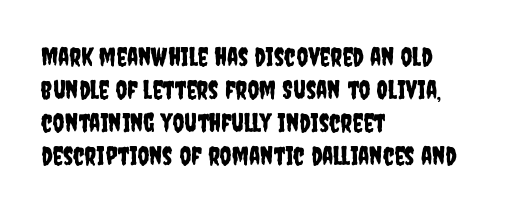
The foot of each line stays bare and open. Leading matches the norm, producing a regular column. The paragraph shown leans on its left margin. The gaps between neighbouring characters are ordinary and unremarkable. Italic? Not at all — the glyphs are vertical.
